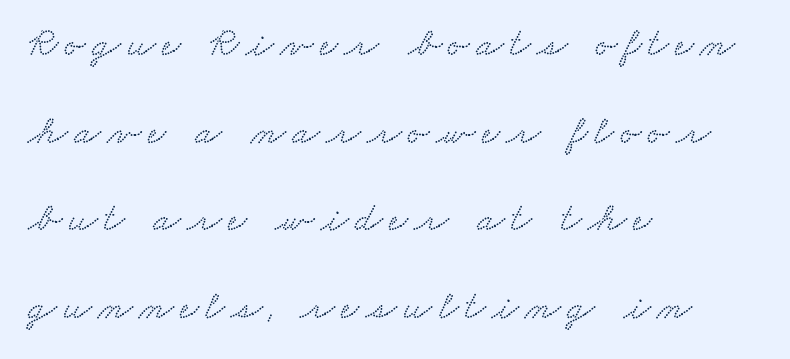
Q: Is the typeface a serif or a sans-serif typeface? A: Serif.
Q: Is the text underlined? A: No.
Q: How is the paragraph aligned? A: Left-aligned.
Q: Is the spacing between lines tight, normal or loose? A: Loose.
Q: Width (condensed, normal, or wide)? A: Wide.
Q: Stroke contrast? A: Low.
Q: x-height? A: Small.
Q: Monospaced? A: No.
